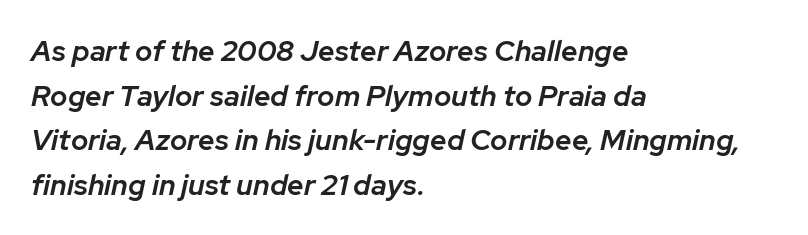
Q: Is the text bold? A: Semi-bold.
Q: Is the text italic (slanted)? A: Yes, it leans right by about 12 degrees.
Q: Is the text underlined? A: No.
Q: How is the paragraph aligned? A: Left-aligned.
Q: Is the spacing between letters normal or unusually wide? A: Normal.
Q: Is the spacing between lines tight, normal or loose? A: Normal.
Q: Width (condensed, normal, or wide)? A: Normal.
Q: Stroke contrast? A: Low.
Q: x-height? A: Medium.
Q: Monospaced? A: No.
